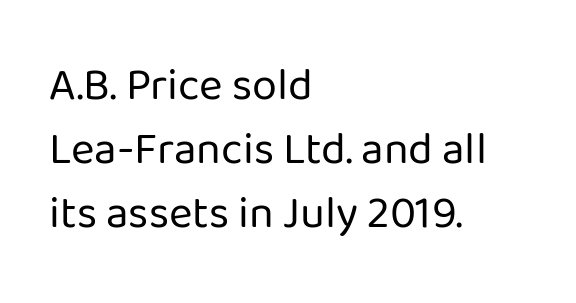
Default kerning and tracking; the words read as compact shapes. The type sits square on the baseline with zero lean. Spacing verdict: proportional, widths tailored to each character. Vertical spacing — default. The type family on display is of the sans-serif kind.
